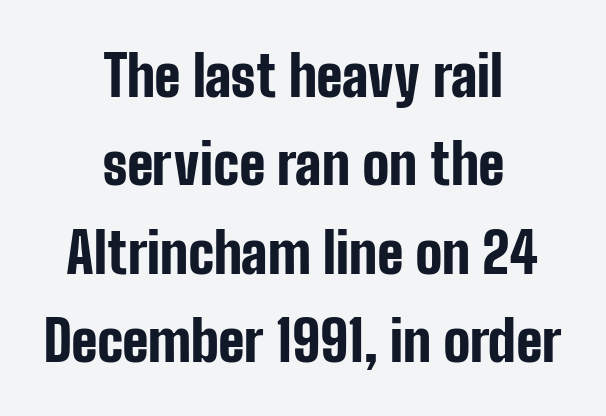
The face used here is proportionally spaced, like ordinary book or web type. Ascenders rise straight up at ninety degrees. Nobody touched the tracking dial on this one. Plain, unruled lines of type. The leading is moderate, giving the passage an even texture.
